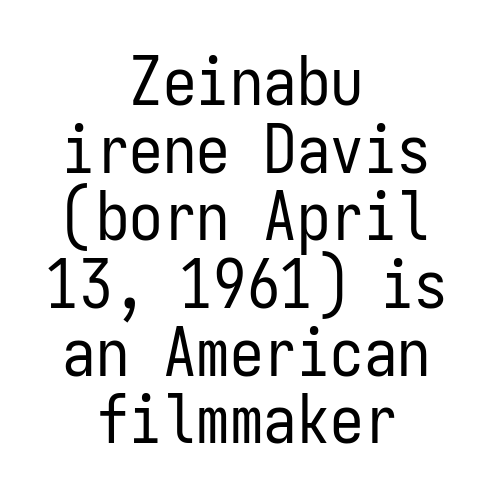
{"serif": "no", "italic": "no", "bold": "no", "weight": "regular", "width": "condensed", "stroke_contrast": "low", "x_height": "medium", "monospaced": "yes", "underline": "no", "align": "center", "line_spacing": "tight", "line_spacing_ratio": 1.01, "letter_spacing": "normal", "letter_spacing_em": 0.0, "glyph_px": 67}
